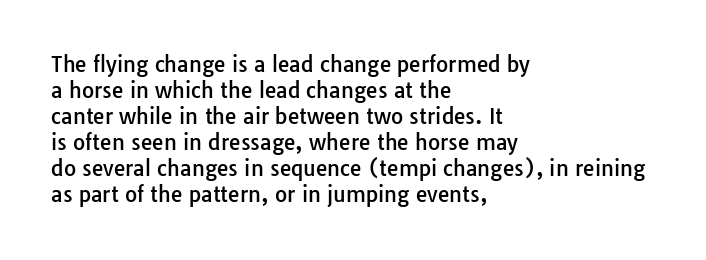
Q: Is the text italic (slanted)? A: No, it is upright.
Q: Is the text underlined? A: No.
Q: How is the paragraph aligned? A: Left-aligned.
Q: Is the spacing between letters normal or unusually wide? A: Normal.
